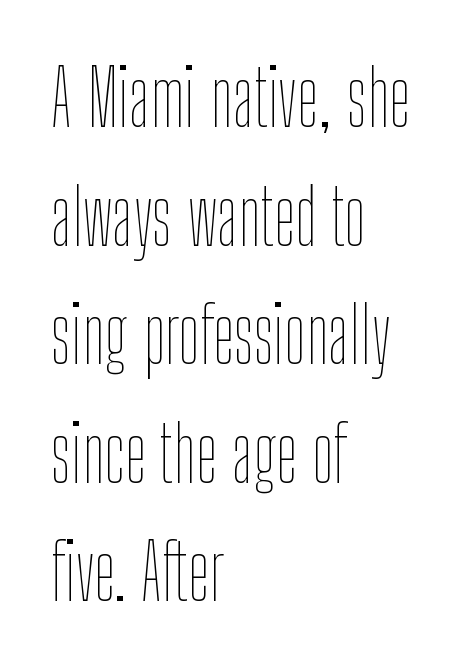
The image shows 77 px thin, condensed type, upright; set left-aligned, normal line spacing (1.54x), normal letter spacing, not underlined; low stroke contrast and a medium x-height.
